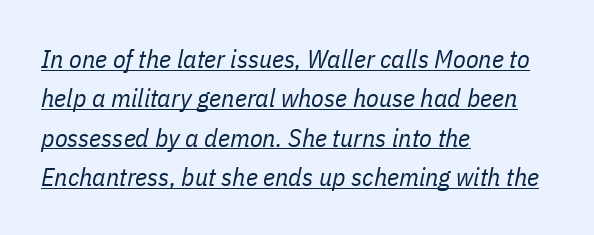
{"italic": "yes", "lean": "right", "slant_degrees": 11, "bold": "no", "underline": "yes", "align": "left", "line_spacing": "normal", "line_spacing_ratio": 1.51, "letter_spacing": "normal", "letter_spacing_em": 0.0, "glyph_px": 26}
